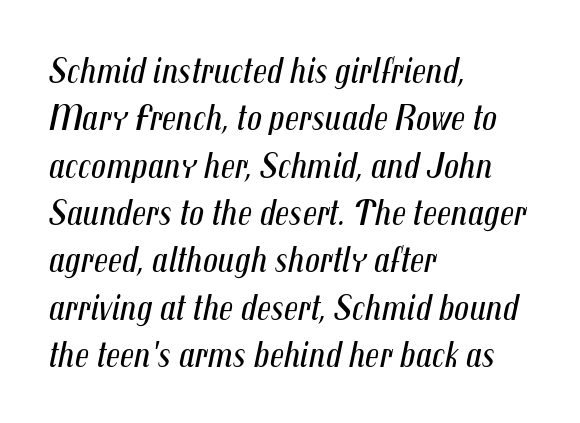
{"italic": "yes", "lean": "right", "slant_degrees": 12, "bold": "no", "weight": "regular", "width": "condensed", "stroke_contrast": "medium", "x_height": "medium", "monospaced": "no", "underline": "no", "align": "left", "line_spacing": "normal", "line_spacing_ratio": 1.28, "letter_spacing": "normal", "letter_spacing_em": 0.0, "glyph_px": 37}
